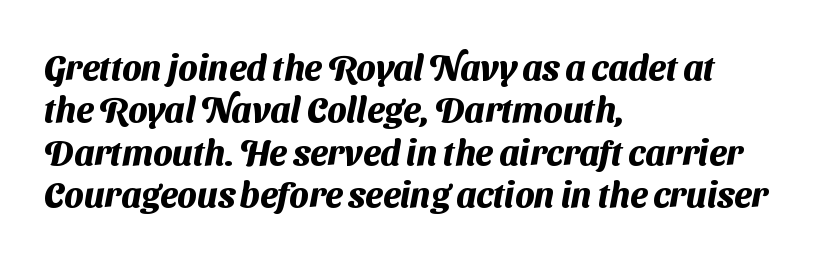
The image shows 35 px heavy sans-serif type; set left-aligned, line spacing 1.21x, normal letter spacing, not underlined; medium stroke contrast and a medium x-height.
